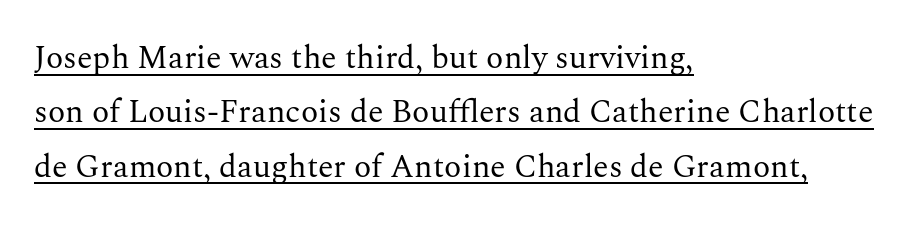
{"serif": "yes", "italic": "no", "bold": "no", "weight": "regular", "width": "normal", "stroke_contrast": "medium", "x_height": "medium", "monospaced": "no", "underline": "yes", "align": "left", "line_spacing": "normal", "line_spacing_ratio": 1.7, "letter_spacing": "normal", "letter_spacing_em": 0.0, "glyph_px": 32}
